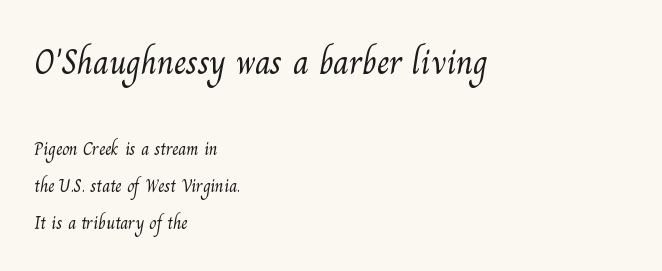
Q: Is the text bold? A: No.
Q: Is the typeface a serif or a sans-serif typeface? A: Serif.
Q: Is the text underlined? A: No.
Q: How is the paragraph aligned? A: Left-aligned.
Q: Is the spacing between letters normal or unusually wide? A: Normal.
Q: Is the spacing between lines tight, normal or loose? A: Loose.
Q: Which block of text is set in a larger size, the first (top) or the second (bottom)? A: The first (top) one.
Q: Width (condensed, normal, or wide)? A: Normal.
Q: Stroke contrast? A: Medium.
Q: x-height? A: Small.
Q: Monospaced? A: No.
